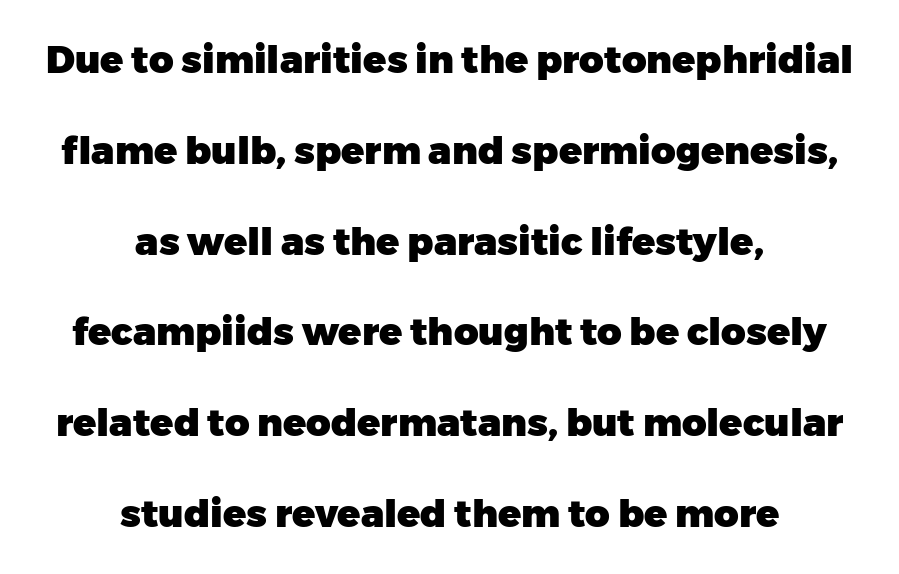
{"serif": "no", "italic": "no", "bold": "yes", "weight": "heavy", "width": "normal", "stroke_contrast": "low", "x_height": "medium", "monospaced": "no", "underline": "no", "align": "center", "line_spacing": "loose", "line_spacing_ratio": 2.39, "letter_spacing": "normal", "letter_spacing_em": 0.0, "glyph_px": 38}
